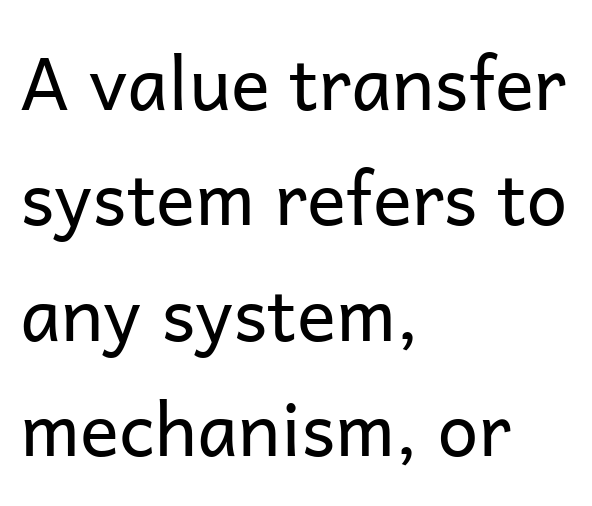
Grotesque or geometric, the face here clearly has no serifs. Has an underline been added? It has not. You could call the tracking neutral — neither tight nor loose. One glance says typical: line gaps are just what's usual. These lines were composed using upright roman letters.
